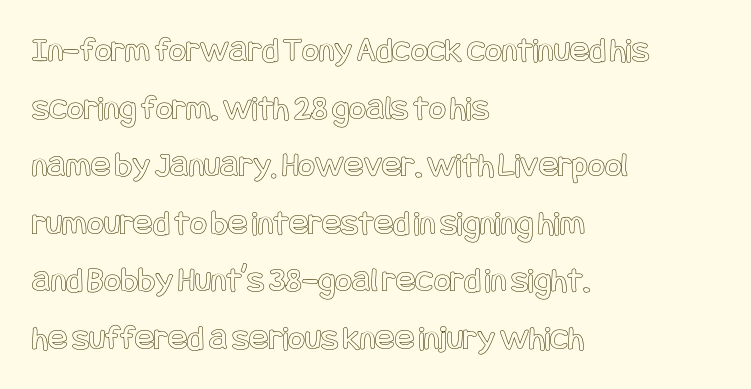
{"italic": "no", "width": "condensed", "x_height": "large", "underline": "no", "align": "left", "line_spacing": "normal", "line_spacing_ratio": 1.6, "letter_spacing": "normal", "letter_spacing_em": 0.0, "glyph_px": 36}
